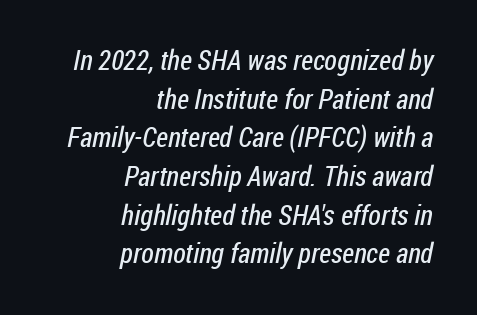
The image shows 28 px regular-weight, condensed sans-serif type; set right-aligned, normal line spacing (1.38x), normal letter spacing, not underlined; low stroke contrast and a medium x-height.
